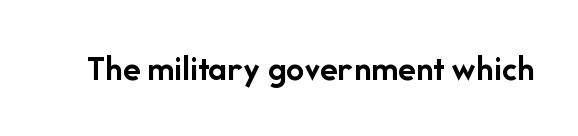
The image shows 36 px semibold sans-serif type, upright; set normal letter spacing, not underlined; low stroke contrast and a medium x-height.
